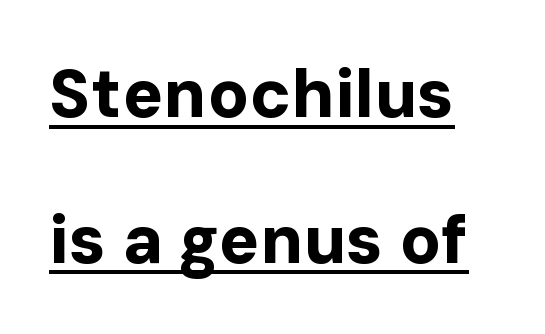
Horizontal bands of white between lines are thick stripes. Regarding serifs, this sample does without them. The letters stand straight up with perfectly vertical stems. Pretty heavy lettering here — definitely bold.
